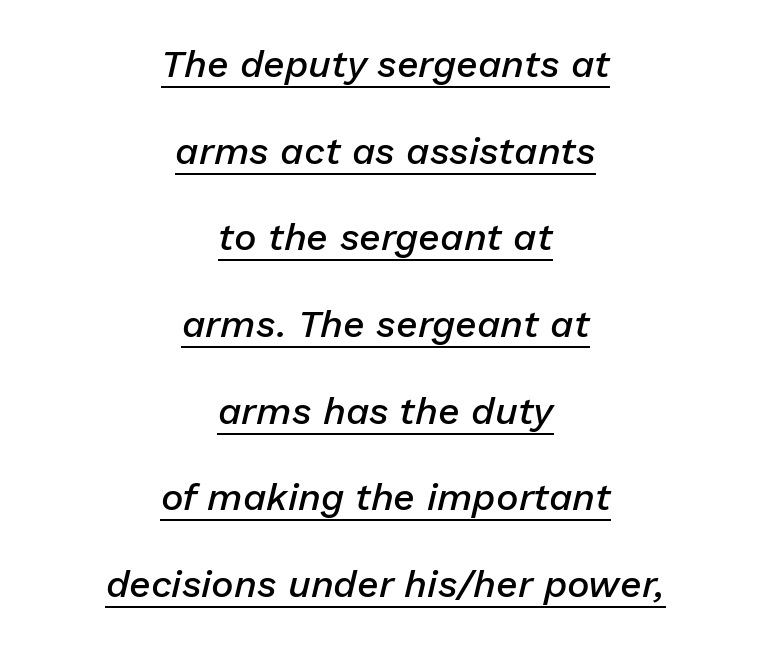
Q: Is the text bold? A: Semi-bold.
Q: Is the text italic (slanted)? A: Yes, it leans right by about 13 degrees.
Q: Is the text underlined? A: Yes.
Q: How is the paragraph aligned? A: Centered.
Q: Is the spacing between letters normal or unusually wide? A: Normal.
Q: Is the spacing between lines tight, normal or loose? A: Loose.
Q: Width (condensed, normal, or wide)? A: Normal.
Q: Stroke contrast? A: Low.
Q: x-height? A: Medium.
Q: Monospaced? A: No.
